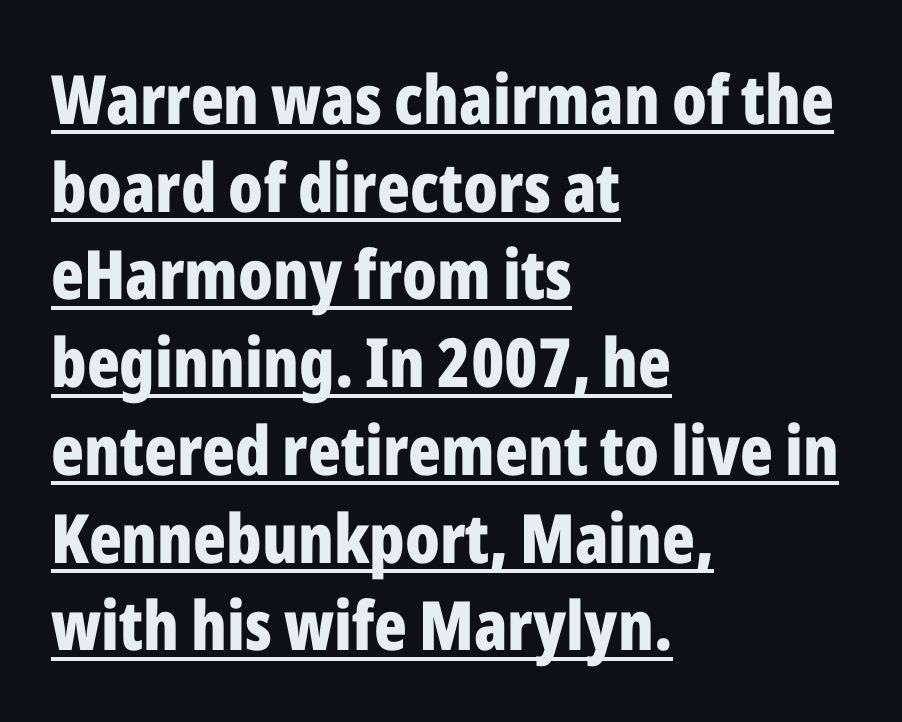
{"serif": "no", "italic": "no", "bold": "yes", "weight": "bold", "width": "condensed", "stroke_contrast": "low", "x_height": "medium", "monospaced": "no", "underline": "yes", "align": "left", "line_spacing": "normal", "line_spacing_ratio": 1.29, "letter_spacing": "normal", "letter_spacing_em": 0.0, "glyph_px": 68}
